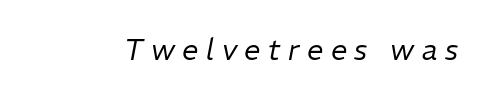
Q: Is the text bold? A: No.
Q: Is the text italic (slanted)? A: Yes, it leans right by about 11 degrees.
Q: Is the text underlined? A: No.
Q: Is the spacing between letters normal or unusually wide? A: Unusually wide.
Q: Width (condensed, normal, or wide)? A: Normal.
Q: Stroke contrast? A: Low.
Q: x-height? A: Medium.
Q: Monospaced? A: No.
